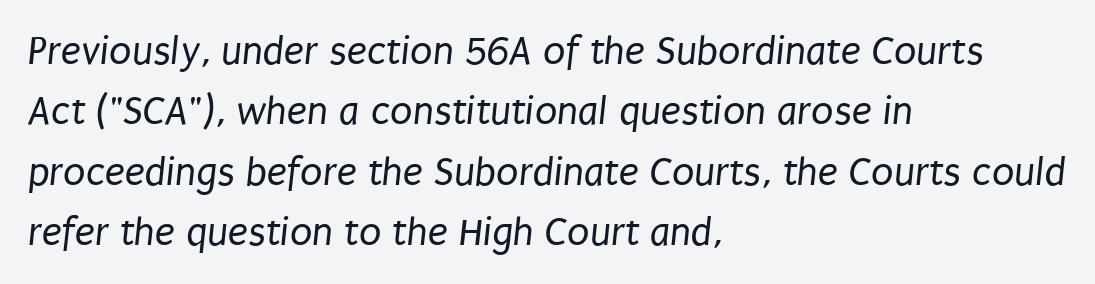
The image shows 41 px regular-weight, condensed sans-serif type; set left-aligned, normal line spacing (1.47x), normal letter spacing, not underlined; low stroke contrast and a large x-height.
